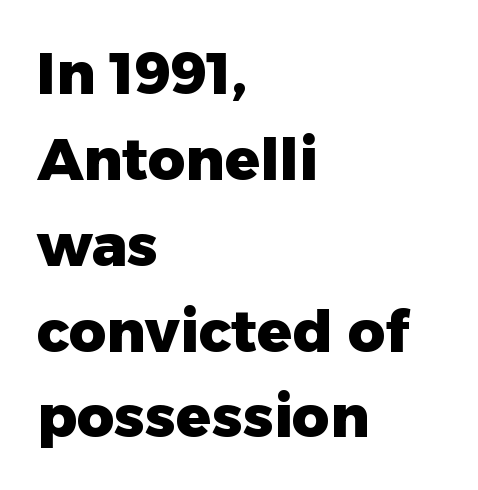
The rendering uses natural spacing where letterforms have individual widths. Baseline-to-baseline distance is the conventional proportion of letter height. The area under the type is left untouched. This is sans-serif lettering, the kind often seen on screens and signage. This sample uses plain, unmodified letter spacing.
